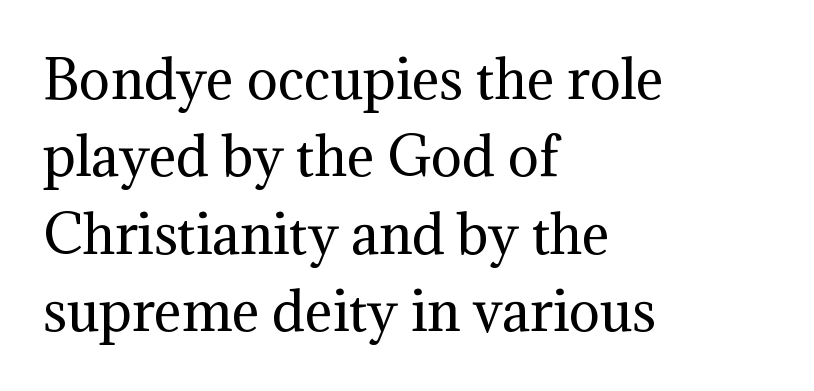
The image shows 52 px regular-weight serif type, upright; set left-aligned, normal line spacing (1.49x), normal letter spacing, not underlined; medium stroke contrast and a medium x-height.
